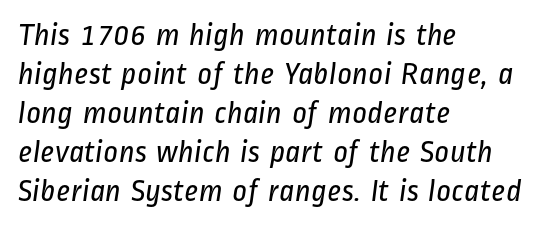
Compared with a typical body face, this is equally light or lighter still. The line texture is even and compact thanks to regular tracking. Compared with a centered layout, this one pins lines to the left instead. Is this a sans? Yes — the strokes have no serifs.
